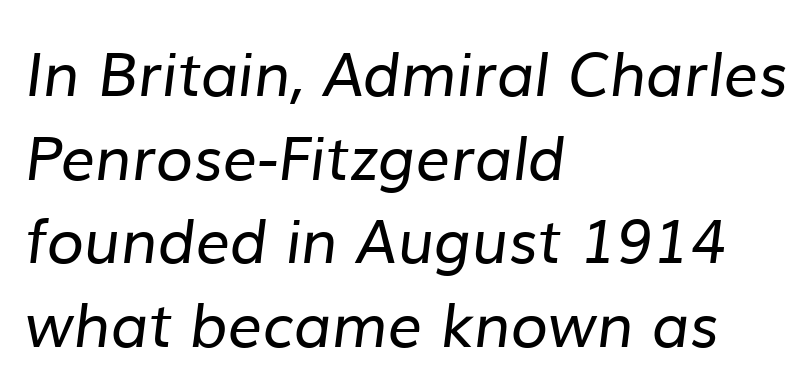
The image shows 61 px regular-weight sans-serif type; set left-aligned, normal line spacing (1.37x), normal letter spacing, not underlined; low stroke contrast and a medium x-height.
